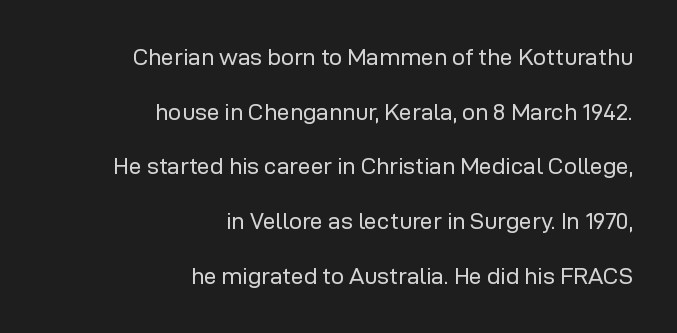
The image shows 23 px text type, upright; set right-aligned, loose line spacing (2.38x), normal letter spacing, not underlined.
